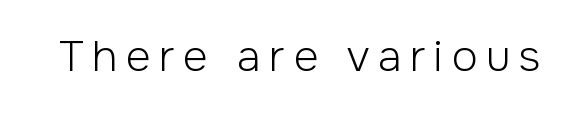
Think of a printed novel: that variable character pitch is what you see here. The baseline area is clear. It's the straight-up-and-down kind of type. These glyphs show unthickened strokes, regular width or finer. Typographically, this falls in the sans-serif category. What stands out about the letter spacing? Its width — letters are far apart.
